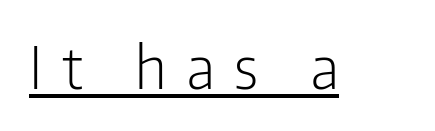
Q: Is the text bold? A: No.
Q: Is the text italic (slanted)? A: No, it is upright.
Q: Is the typeface a serif or a sans-serif typeface? A: Sans-serif.
Q: Is the text underlined? A: Yes.
Q: Is the spacing between letters normal or unusually wide? A: Unusually wide.
Q: Width (condensed, normal, or wide)? A: Condensed.
Q: Stroke contrast? A: Low.
Q: x-height? A: Medium.
Q: Monospaced? A: No.
